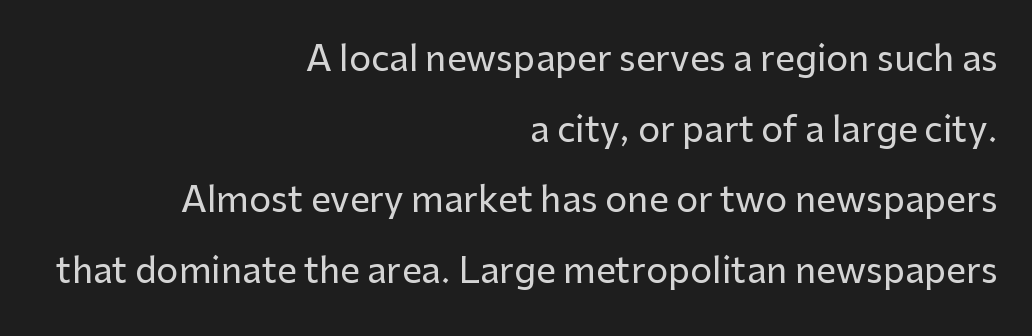
{"serif": "no", "italic": "no", "width": "normal", "stroke_contrast": "low", "x_height": "medium", "monospaced": "no", "underline": "no", "align": "right", "line_spacing": "loose", "line_spacing_ratio": 2.02, "letter_spacing": "normal", "letter_spacing_em": 0.0, "glyph_px": 35}
